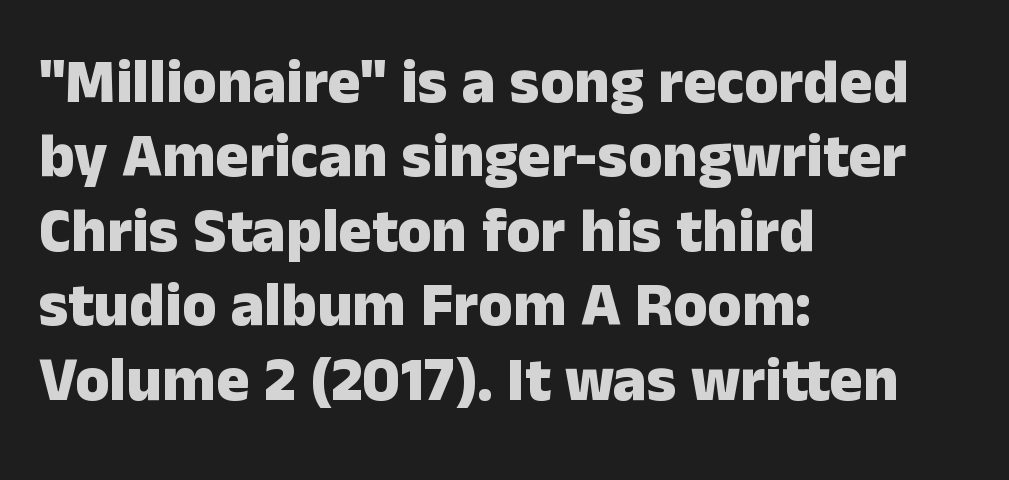
The image shows 62 px heavy sans-serif type, upright; set left-aligned, line spacing 1.2x, normal letter spacing, not underlined; low stroke contrast and a medium x-height.
